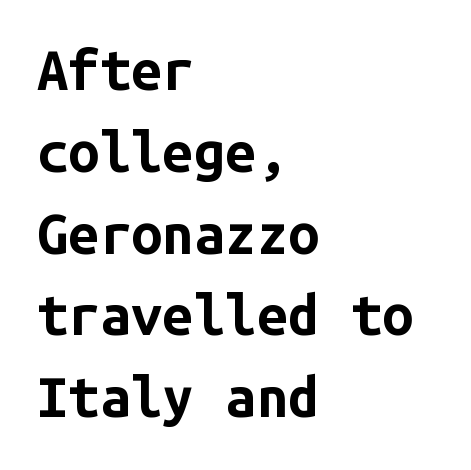
{"serif": "no", "italic": "no", "bold": "yes", "weight": "bold", "width": "normal", "stroke_contrast": "low", "x_height": "medium", "monospaced": "yes", "underline": "no", "align": "left", "line_spacing": "normal", "line_spacing_ratio": 1.46, "letter_spacing": "normal", "letter_spacing_em": 0.0, "glyph_px": 56}
